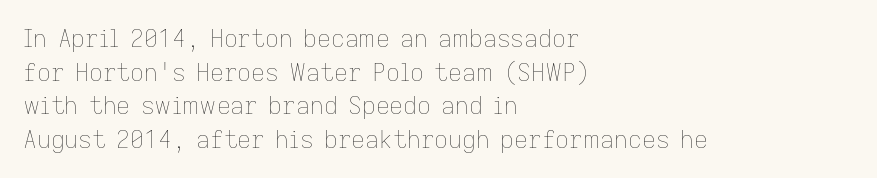
The image shows 24 px text type, upright; set left-aligned, normal line spacing (1.4x), normal letter spacing, not underlined.
